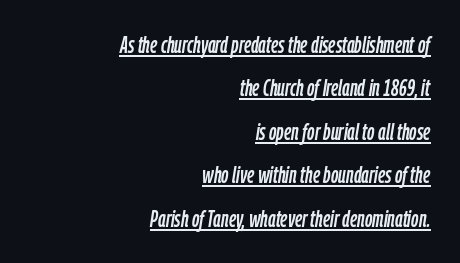
The image shows 23 px text type, italic (leaning right); set right-aligned, line spacing 1.89x, normal letter spacing, underlined.
